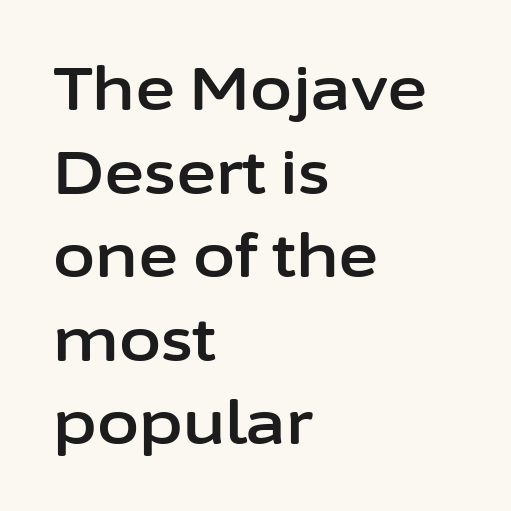
{"serif": "no", "italic": "no", "width": "normal", "stroke_contrast": "low", "x_height": "medium", "monospaced": "no", "underline": "no", "align": "left", "line_spacing": "normal", "line_spacing_ratio": 1.37, "letter_spacing": "normal", "letter_spacing_em": 0.0, "glyph_px": 61}
